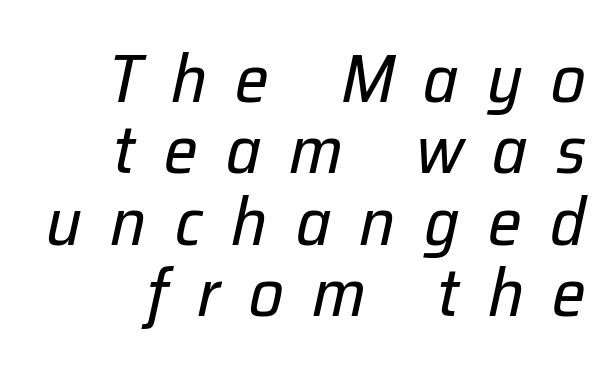
Q: Is the text bold? A: No.
Q: Is the text italic (slanted)? A: Yes, it leans right by about 12 degrees.
Q: Is the text underlined? A: No.
Q: How is the paragraph aligned? A: Right-aligned.
Q: Is the spacing between letters normal or unusually wide? A: Unusually wide.
Q: Is the spacing between lines tight, normal or loose? A: Tight.
Q: Width (condensed, normal, or wide)? A: Normal.
Q: Stroke contrast? A: Low.
Q: x-height? A: Medium.
Q: Monospaced? A: No.
